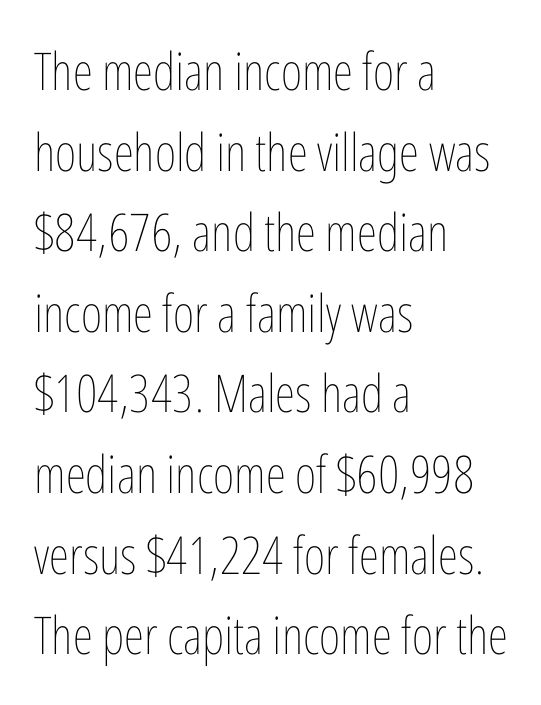
{"italic": "no", "bold": "no", "weight": "thin", "width": "condensed", "stroke_contrast": "low", "x_height": "medium", "monospaced": "no", "underline": "no", "align": "left", "line_spacing": "normal", "line_spacing_ratio": 1.55, "letter_spacing": "normal", "letter_spacing_em": 0.0, "glyph_px": 52}
